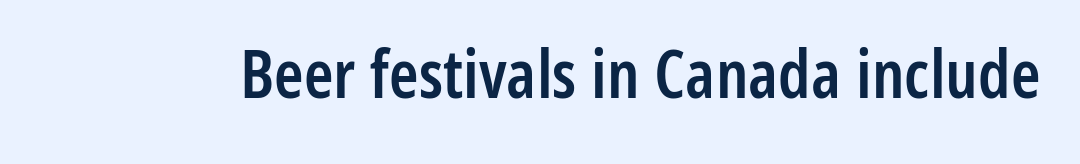
{"serif": "no", "italic": "no", "bold": "semi", "weight": "semibold", "width": "condensed", "stroke_contrast": "low", "x_height": "medium", "monospaced": "no", "underline": "no", "letter_spacing": "normal", "letter_spacing_em": 0.0, "glyph_px": 67}
